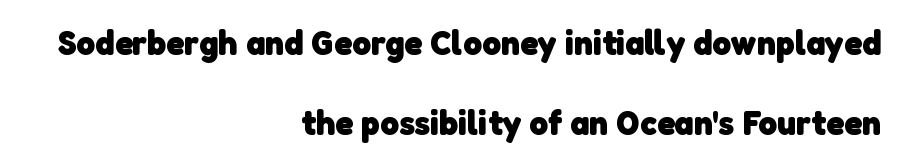
Does the copy run flush right? Yes — the right margin is perfectly even. Type style note: lacks serifs. No word sits above an underline. The glyphs have the mass of a bold cut. Each new line begins a long way beneath the previous one.
